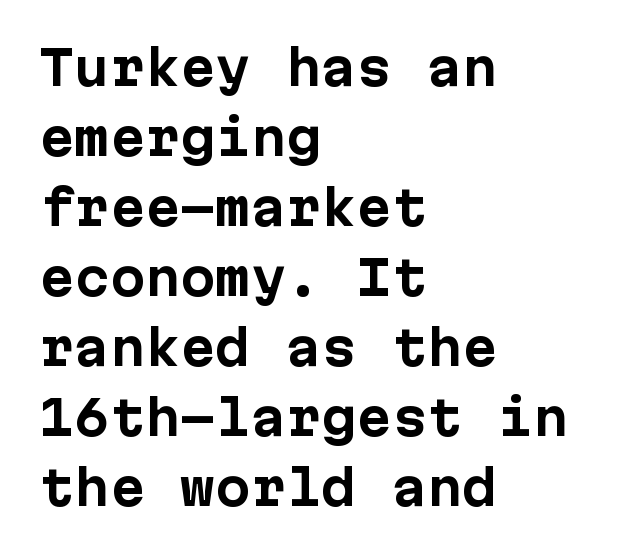
Q: Is the text bold? A: Yes.
Q: Is the text italic (slanted)? A: No, it is upright.
Q: Is the typeface a serif or a sans-serif typeface? A: Sans-serif.
Q: Is the text underlined? A: No.
Q: How is the paragraph aligned? A: Left-aligned.
Q: Is the spacing between letters normal or unusually wide? A: Normal.
Q: Is the spacing between lines tight, normal or loose? A: Normal.
Q: Width (condensed, normal, or wide)? A: Normal.
Q: Stroke contrast? A: Low.
Q: x-height? A: Medium.
Q: Monospaced? A: Yes.
